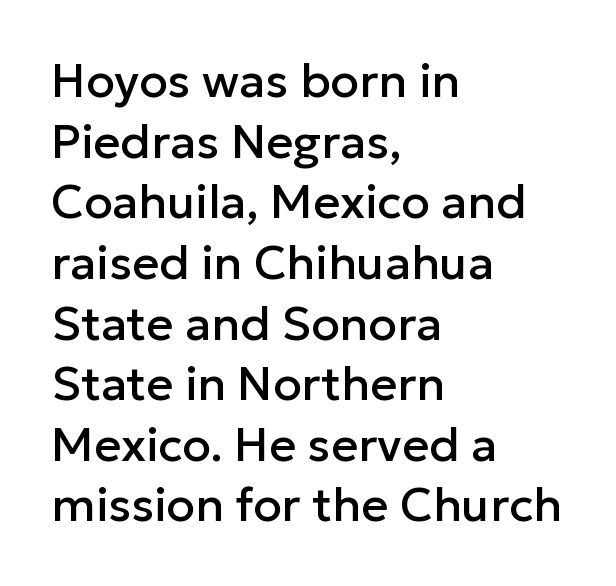
Q: Is the text italic (slanted)? A: No, it is upright.
Q: Is the typeface a serif or a sans-serif typeface? A: Sans-serif.
Q: Is the text underlined? A: No.
Q: How is the paragraph aligned? A: Left-aligned.
Q: Is the spacing between letters normal or unusually wide? A: Normal.
Q: Is the spacing between lines tight, normal or loose? A: Normal.
Q: Width (condensed, normal, or wide)? A: Normal.
Q: Stroke contrast? A: Low.
Q: x-height? A: Medium.
Q: Monospaced? A: No.
